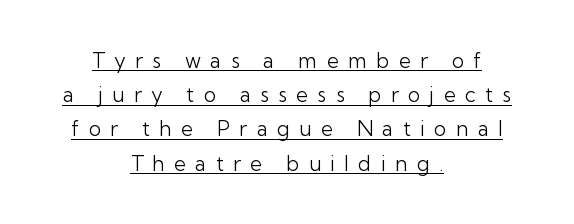
The image shows 21 px text type, upright; set centered, normal line spacing (1.63x), unusually wide letter spacing (+0.44 em), underlined.
